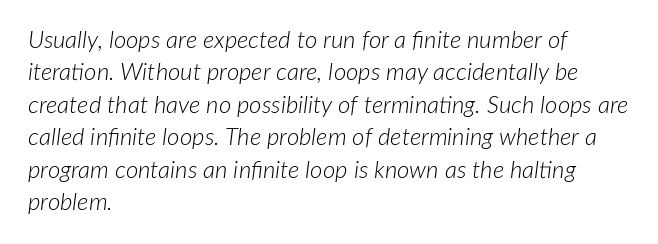
The image shows 24 px text type, italic (leaning right); set left-aligned, normal line spacing (1.35x), normal letter spacing, not underlined.
